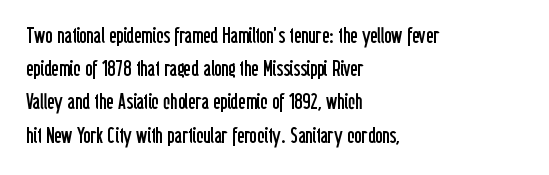
Q: Is the text bold? A: No.
Q: Is the text italic (slanted)? A: No, it is upright.
Q: Is the text underlined? A: No.
Q: How is the paragraph aligned? A: Left-aligned.
Q: Is the spacing between letters normal or unusually wide? A: Normal.
Q: Is the spacing between lines tight, normal or loose? A: Normal.
